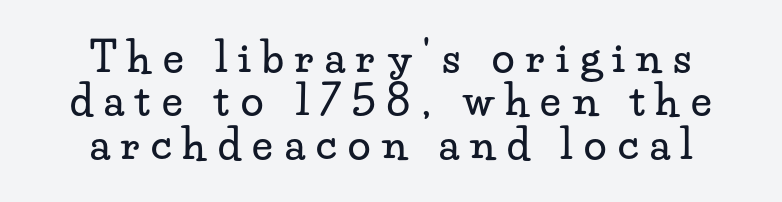
The face used here is rendered with a markedly widened letterfit. This sample has the flowing, uneven cadence of proportional lettering. Rendered with straight, roman letterforms. Every row of glyphs is offset so its center matches the block's center. Bare-footed words on every line. The designer dialed line spacing down below the default.
